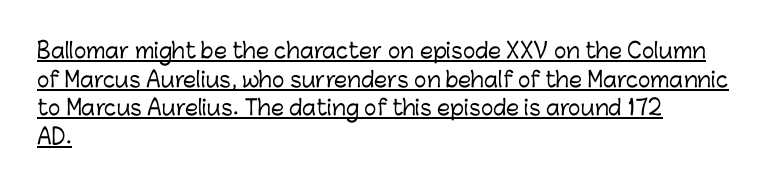
Q: Is the text italic (slanted)? A: No, it is upright.
Q: Is the text underlined? A: Yes.
Q: How is the paragraph aligned? A: Left-aligned.
Q: Is the spacing between letters normal or unusually wide? A: Normal.
Q: Is the spacing between lines tight, normal or loose? A: Normal.
